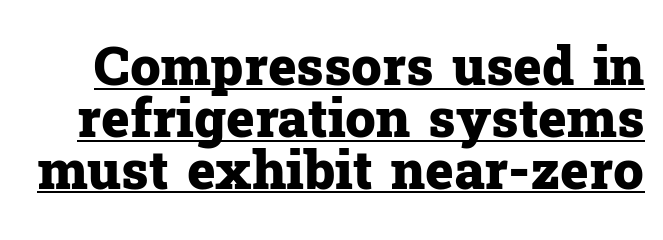
Q: Is the text bold? A: Yes.
Q: Is the text italic (slanted)? A: No, it is upright.
Q: Is the typeface a serif or a sans-serif typeface? A: Serif.
Q: Is the text underlined? A: Yes.
Q: Is the spacing between letters normal or unusually wide? A: Normal.
Q: Is the spacing between lines tight, normal or loose? A: Tight.
Q: Width (condensed, normal, or wide)? A: Normal.
Q: Stroke contrast? A: Low.
Q: x-height? A: Medium.
Q: Monospaced? A: No.
